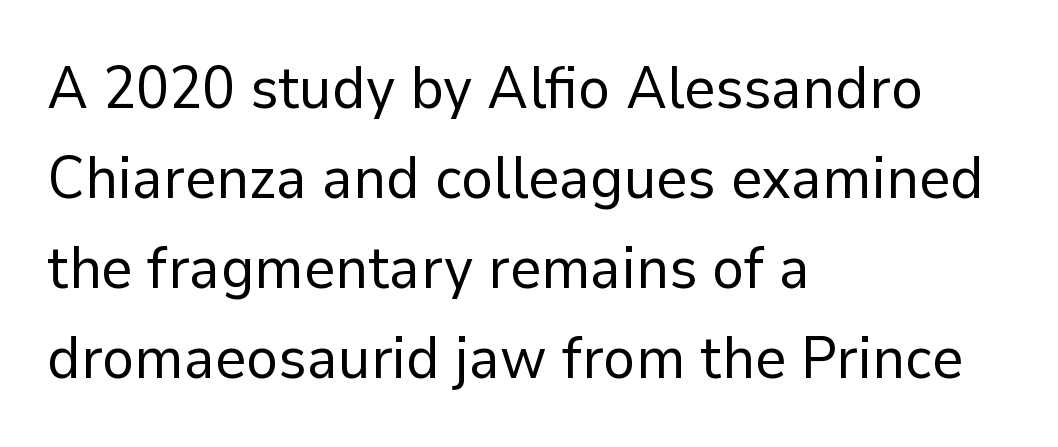
Q: Is the text bold? A: No.
Q: Is the text italic (slanted)? A: No, it is upright.
Q: Is the typeface a serif or a sans-serif typeface? A: Sans-serif.
Q: Is the text underlined? A: No.
Q: How is the paragraph aligned? A: Left-aligned.
Q: Is the spacing between letters normal or unusually wide? A: Normal.
Q: Is the spacing between lines tight, normal or loose? A: Normal.
Q: Width (condensed, normal, or wide)? A: Normal.
Q: Stroke contrast? A: Low.
Q: x-height? A: Medium.
Q: Monospaced? A: No.
